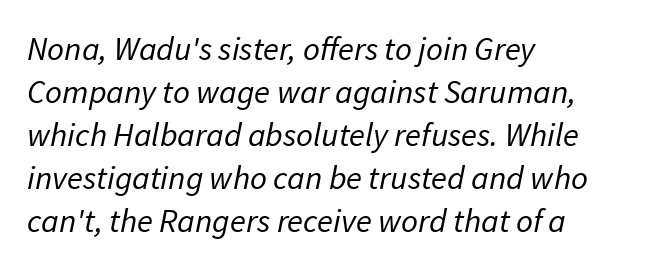
The image shows 33 px regular-weight sans-serif type; set left-aligned, normal line spacing (1.3x), normal letter spacing, not underlined; low stroke contrast and a medium x-height.
